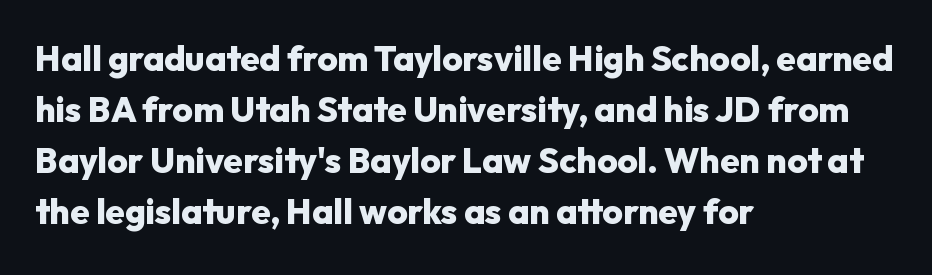
{"serif": "no", "italic": "no", "bold": "yes", "weight": "heavy", "width": "normal", "stroke_contrast": "low", "x_height": "medium", "monospaced": "no", "underline": "no", "align": "left", "line_spacing": "normal", "line_spacing_ratio": 1.46, "letter_spacing": "normal", "letter_spacing_em": 0.0, "glyph_px": 35}
